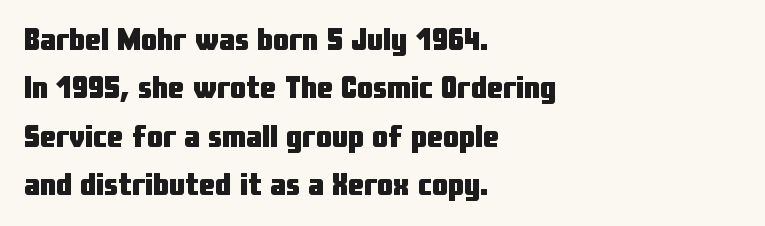
This sample has the flowing, uneven cadence of proportional lettering. Strokes here are thick enough to call this a true bold. Style check: upright. Nothing sits at the stroke ends, so this counts as sans-serif. The lines are quadded left.
